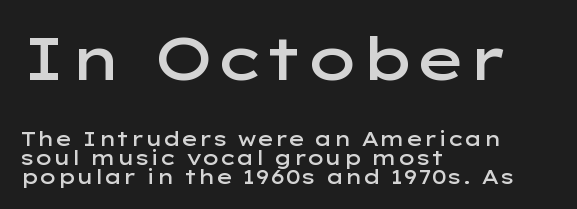
Q: Is the text bold? A: Semi-bold.
Q: Is the text italic (slanted)? A: No, it is upright.
Q: Is the typeface a serif or a sans-serif typeface? A: Sans-serif.
Q: Is the text underlined? A: No.
Q: How is the paragraph aligned? A: Left-aligned.
Q: Is the spacing between letters normal or unusually wide? A: Normal.
Q: Is the spacing between lines tight, normal or loose? A: Tight.
Q: Which block of text is set in a larger size, the first (top) or the second (bottom)? A: The first (top) one.
Q: Width (condensed, normal, or wide)? A: Wide.
Q: Stroke contrast? A: Low.
Q: x-height? A: Medium.
Q: Monospaced? A: No.
